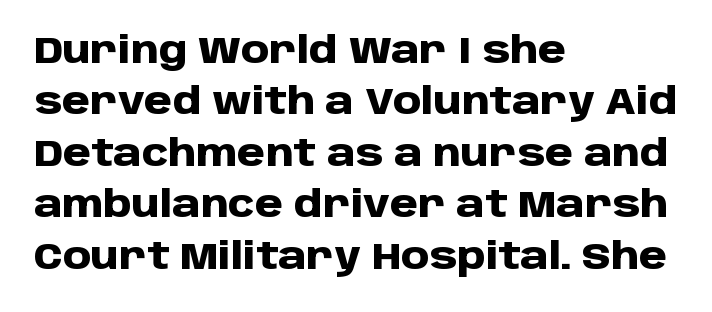
The image shows 36 px heavy sans-serif type, upright; set left-aligned, normal line spacing (1.43x), normal letter spacing, not underlined; low stroke contrast and a large x-height.
